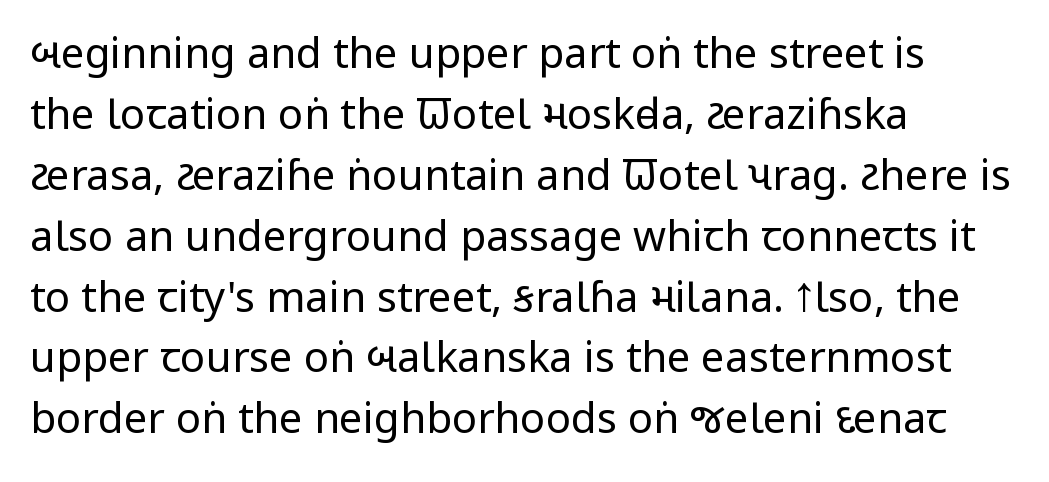
{"serif": "no", "italic": "no", "bold": "no", "weight": "regular", "width": "condensed", "stroke_contrast": "low", "x_height": "large", "monospaced": "no", "underline": "no", "align": "left", "line_spacing": "normal", "line_spacing_ratio": 1.45, "letter_spacing": "normal", "letter_spacing_em": 0.0, "glyph_px": 42}
